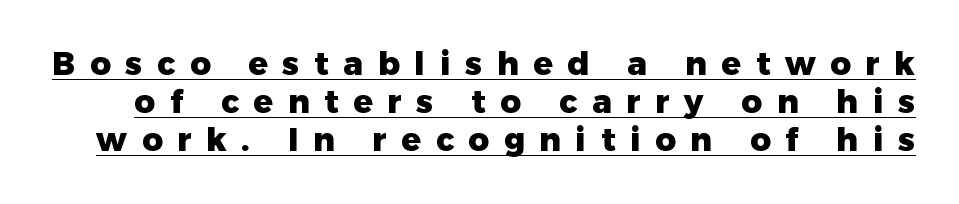
What stands out about the letter spacing? Its width — letters are far apart. Each letter keeps its own natural width here, so spacing adapts to shape. Plenty of ink on the page — the face is bold. Letterform terminals end flat and unadorned throughout the passage. Each line of the rendering has a horizontal stroke beneath the glyphs.
